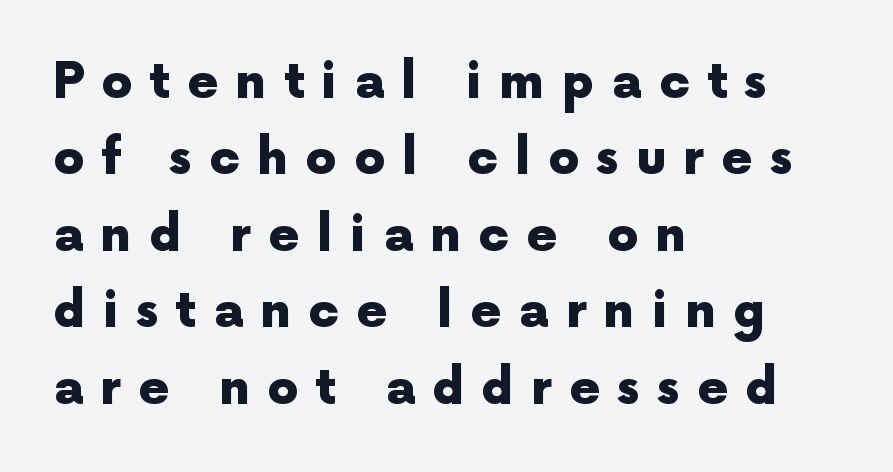
The letters are spread apart with noticeably loose tracking. A normal amount of white space separates one row of letters from the next. No feet cap the strokes, marking this as sans-serif type. Is this a fixed-width face? No — the glyphs have proportional, varying widths. Does the copy run flush right? No — it runs flush left.
